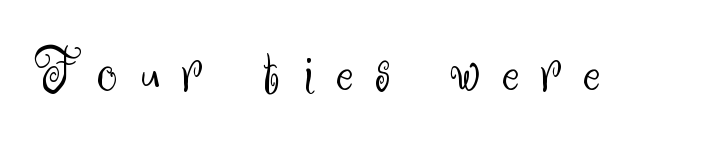
{"serif": "no", "italic": "no", "bold": "no", "weight": "light", "width": "normal", "stroke_contrast": "medium", "x_height": "small", "monospaced": "no", "underline": "no", "letter_spacing": "wide", "letter_spacing_em": 0.34, "glyph_px": 65}
